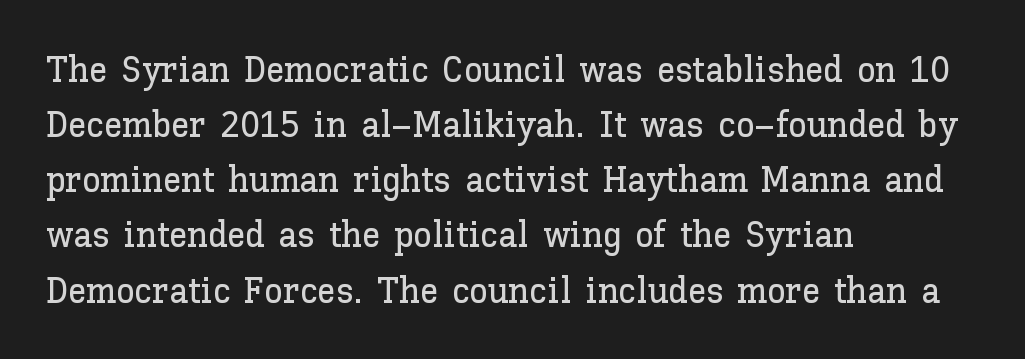
Q: Is the text italic (slanted)? A: No, it is upright.
Q: Is the text underlined? A: No.
Q: How is the paragraph aligned? A: Left-aligned.
Q: Is the spacing between letters normal or unusually wide? A: Normal.
Q: Is the spacing between lines tight, normal or loose? A: Normal.
Q: Width (condensed, normal, or wide)? A: Normal.
Q: Stroke contrast? A: Low.
Q: x-height? A: Medium.
Q: Monospaced? A: No.
